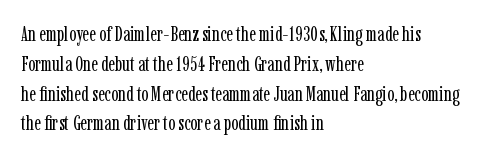
Quick note: interline space is typical. Nothing unusual about the tracking: characters are spaced as the font intends. Unmarked baselines from the first word to the last. No italicization has been applied; the sample stays upright.
